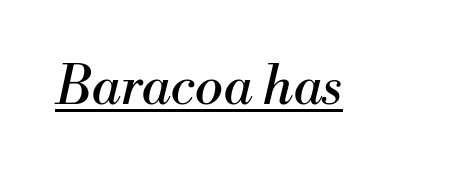
{"serif": "yes", "italic": "yes", "lean": "right", "slant_degrees": 13, "bold": "no", "weight": "regular", "width": "normal", "stroke_contrast": "medium", "x_height": "small", "monospaced": "no", "underline": "yes", "letter_spacing": "normal", "letter_spacing_em": 0.0, "glyph_px": 53}
